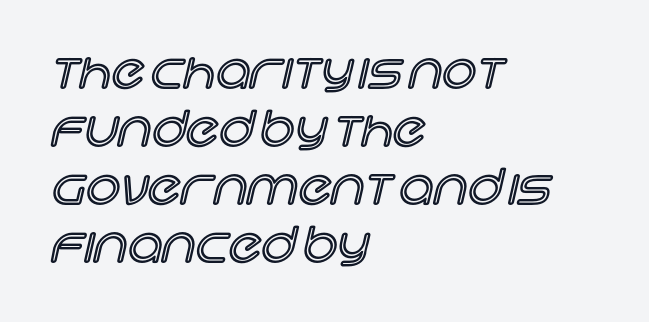
A typesetter would call this zero additional tracking. Looks like regular typesetting: each glyph gets only the width it needs. Decoration check: the copy has no underline. The compositor pushed each line to the left boundary.
